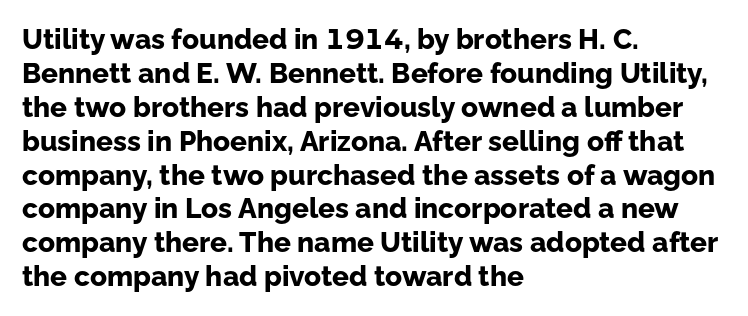
Q: Is the text bold? A: Yes.
Q: Is the text italic (slanted)? A: No, it is upright.
Q: Is the typeface a serif or a sans-serif typeface? A: Sans-serif.
Q: Is the text underlined? A: No.
Q: How is the paragraph aligned? A: Left-aligned.
Q: Is the spacing between letters normal or unusually wide? A: Normal.
Q: Width (condensed, normal, or wide)? A: Normal.
Q: Stroke contrast? A: Low.
Q: x-height? A: Medium.
Q: Monospaced? A: No.
